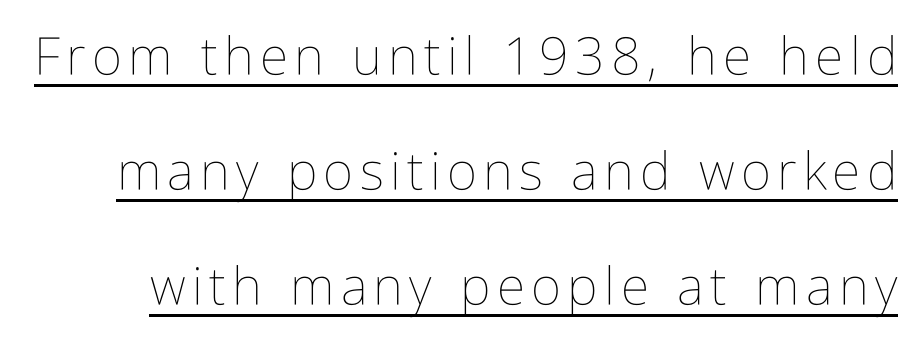
Q: Is the text bold? A: No.
Q: Is the text italic (slanted)? A: No, it is upright.
Q: Is the text underlined? A: Yes.
Q: Is the spacing between lines tight, normal or loose? A: Loose.
Q: Width (condensed, normal, or wide)? A: Condensed.
Q: Stroke contrast? A: Low.
Q: x-height? A: Medium.
Q: Monospaced? A: No.
